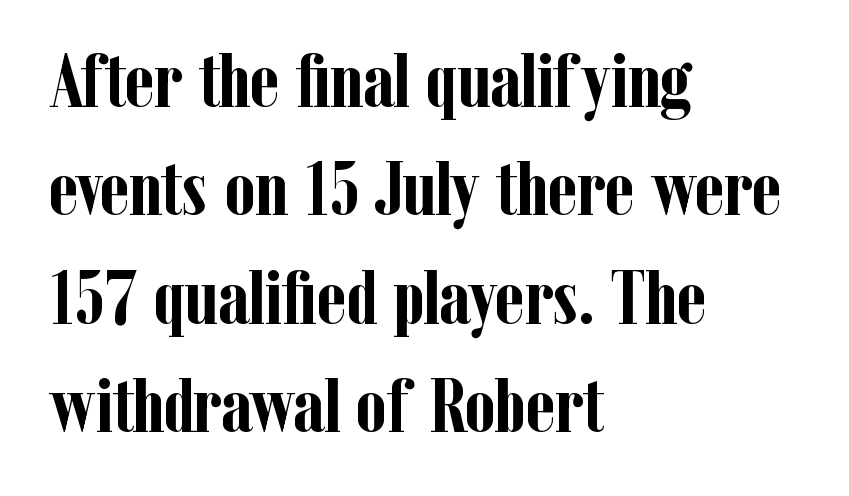
{"serif": "yes", "italic": "no", "bold": "yes", "weight": "semibold", "width": "condensed", "stroke_contrast": "low", "x_height": "medium", "monospaced": "no", "underline": "no", "align": "left", "line_spacing": "normal", "line_spacing_ratio": 1.39, "letter_spacing": "normal", "letter_spacing_em": 0.0, "glyph_px": 78}
